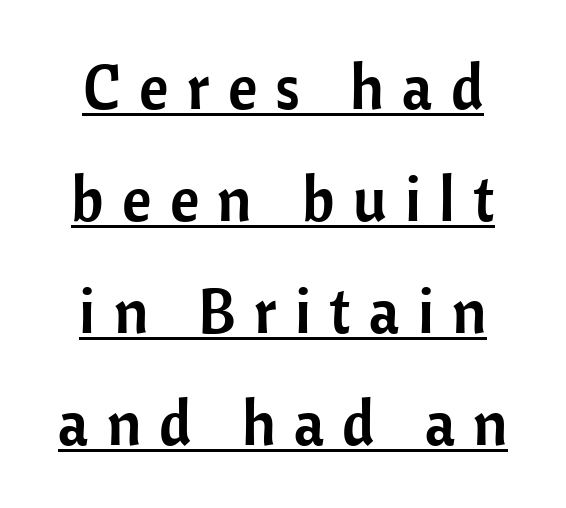
The image shows 63 px sans-serif type, upright; set line spacing 1.78x, unusually wide letter spacing (+0.29 em), underlined; low stroke contrast and a medium x-height.
